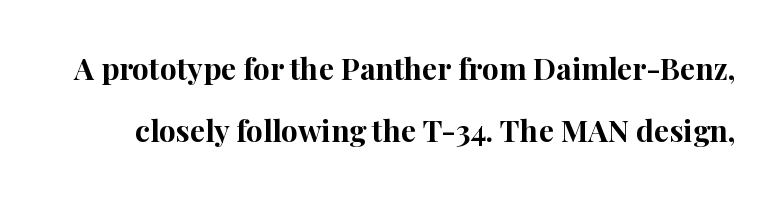
Q: Is the text bold? A: Yes.
Q: Is the text italic (slanted)? A: No, it is upright.
Q: Is the typeface a serif or a sans-serif typeface? A: Serif.
Q: Is the text underlined? A: No.
Q: Is the spacing between letters normal or unusually wide? A: Normal.
Q: Is the spacing between lines tight, normal or loose? A: Loose.
Q: Width (condensed, normal, or wide)? A: Normal.
Q: Stroke contrast? A: High.
Q: x-height? A: Medium.
Q: Monospaced? A: No.
